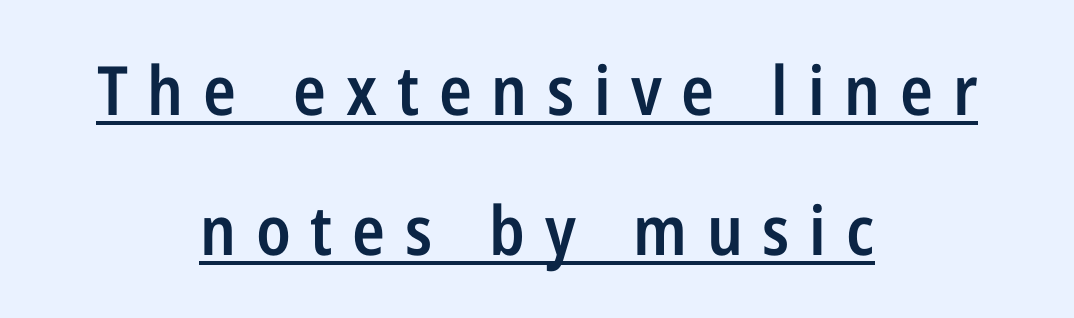
{"serif": "no", "italic": "no", "bold": "semi", "weight": "semibold", "width": "condensed", "stroke_contrast": "low", "x_height": "medium", "monospaced": "no", "underline": "yes", "align": "center", "line_spacing": "loose", "line_spacing_ratio": 2.06, "letter_spacing": "wide", "letter_spacing_em": 0.29, "glyph_px": 68}
